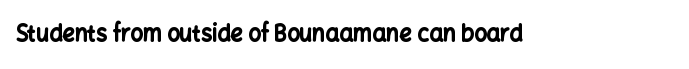
Short note: letters normally spaced. Words float on clear page, feet unadorned. The letters stand upright; this is a roman face. Heavy, bold letterforms.
